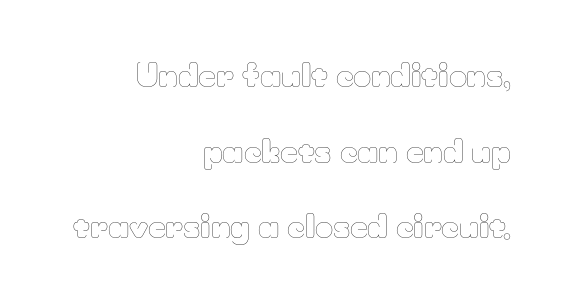
{"italic": "no", "bold": "no", "weight": "thin", "width": "normal", "stroke_contrast": "low", "x_height": "small", "monospaced": "no", "underline": "no", "align": "right", "line_spacing": "loose", "line_spacing_ratio": 2.44, "letter_spacing": "normal", "letter_spacing_em": 0.0, "glyph_px": 31}
